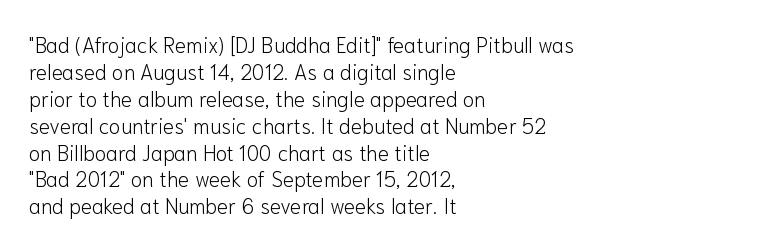
Q: Is the text bold? A: No.
Q: Is the text italic (slanted)? A: No, it is upright.
Q: Is the text underlined? A: No.
Q: How is the paragraph aligned? A: Left-aligned.
Q: Is the spacing between letters normal or unusually wide? A: Normal.
Q: Is the spacing between lines tight, normal or loose? A: Normal.
